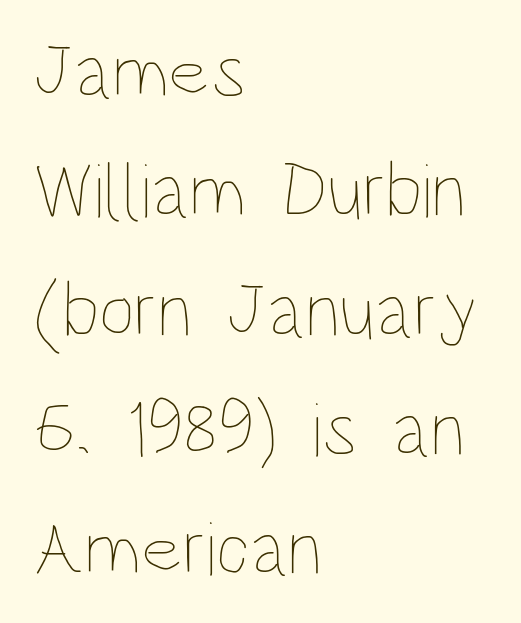
The image shows 78 px thin, condensed type, upright; set left-aligned, normal line spacing (1.53x), normal letter spacing, not underlined; low stroke contrast and a large x-height.
